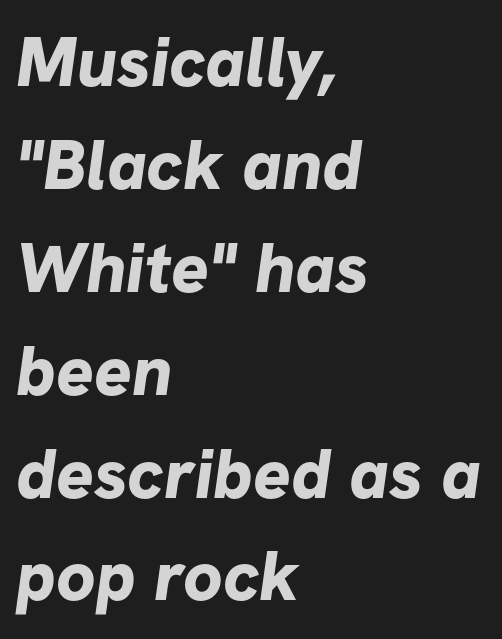
Q: Is the text bold? A: Yes.
Q: Is the typeface a serif or a sans-serif typeface? A: Sans-serif.
Q: Is the text underlined? A: No.
Q: How is the paragraph aligned? A: Left-aligned.
Q: Is the spacing between letters normal or unusually wide? A: Normal.
Q: Is the spacing between lines tight, normal or loose? A: Normal.
Q: Width (condensed, normal, or wide)? A: Normal.
Q: Stroke contrast? A: Low.
Q: x-height? A: Medium.
Q: Monospaced? A: No.
